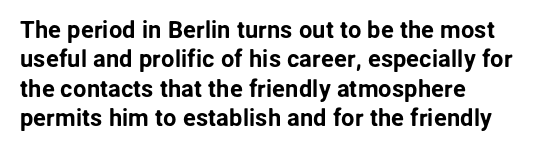
Q: Is the text italic (slanted)? A: No, it is upright.
Q: Is the text underlined? A: No.
Q: How is the paragraph aligned? A: Left-aligned.
Q: Is the spacing between letters normal or unusually wide? A: Normal.
